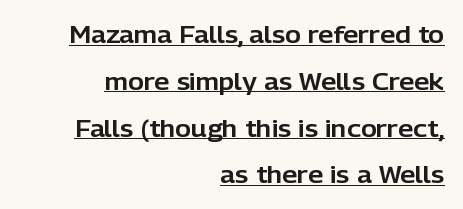
The lettering holds an erect, upright posture throughout. The letterforms sit shoulder to shoulder at normal distance. Glance below the letters and you will spot a drawn line. The line-height multiplier appears high, well above default. Horizontal alignment here is rightward, an uncommon choice for prose.
